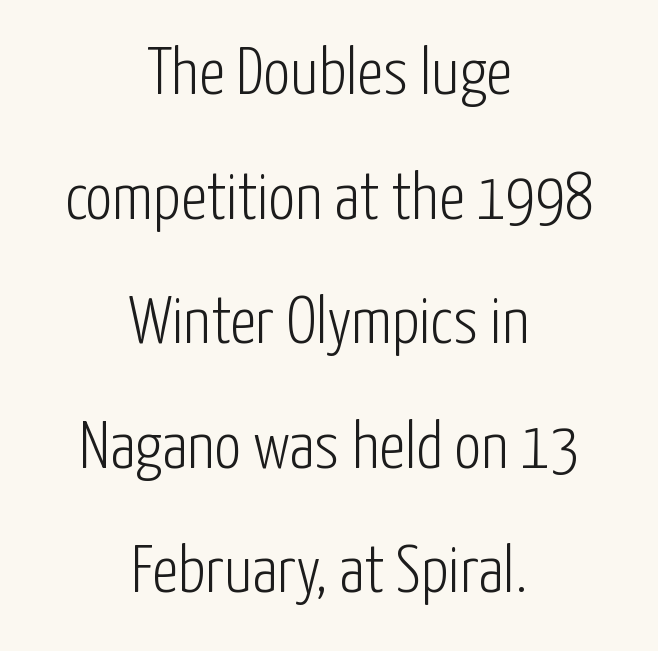
The image shows 67 px light, condensed sans-serif type, upright; set centered, line spacing 1.86x, normal letter spacing, not underlined; low stroke contrast and a medium x-height.
